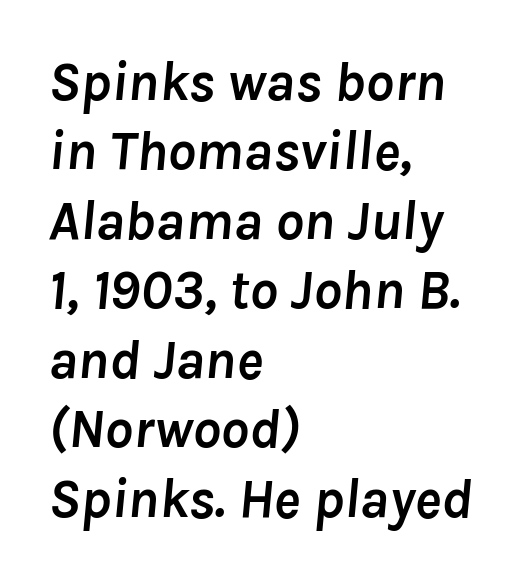
The image shows 56 px semibold type, italic (leaning right); set left-aligned, line spacing 1.24x, normal letter spacing, not underlined; low stroke contrast and a medium x-height.
